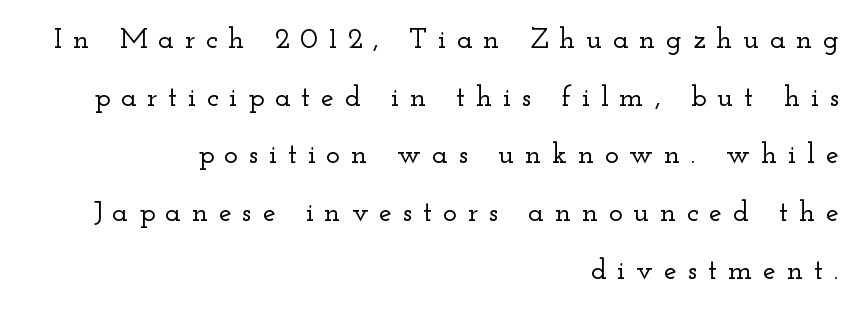
Q: Is the text italic (slanted)? A: No, it is upright.
Q: Is the typeface a serif or a sans-serif typeface? A: Serif.
Q: Is the text underlined? A: No.
Q: How is the paragraph aligned? A: Right-aligned.
Q: Is the spacing between letters normal or unusually wide? A: Unusually wide.
Q: Is the spacing between lines tight, normal or loose? A: Loose.
Q: Width (condensed, normal, or wide)? A: Wide.
Q: Stroke contrast? A: Low.
Q: x-height? A: Small.
Q: Monospaced? A: No.
